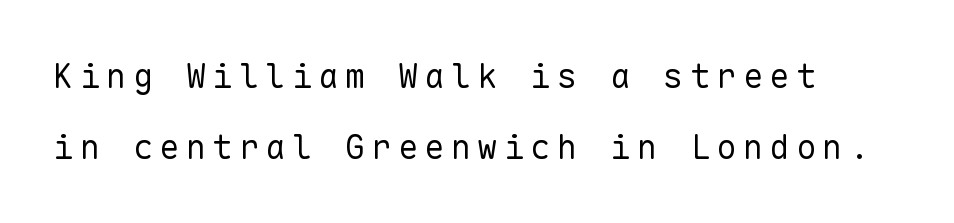
{"serif": "no", "italic": "no", "bold": "no", "weight": "regular", "width": "normal", "stroke_contrast": "low", "x_height": "medium", "monospaced": "yes", "underline": "no", "align": "left", "line_spacing": "loose", "line_spacing_ratio": 2.08, "glyph_px": 34}
